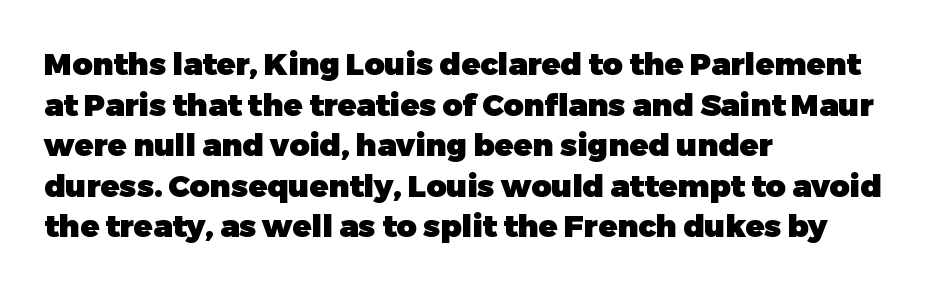
The image shows 31 px heavy sans-serif type, upright; set left-aligned, normal line spacing (1.31x), normal letter spacing, not underlined; low stroke contrast and a medium x-height.
